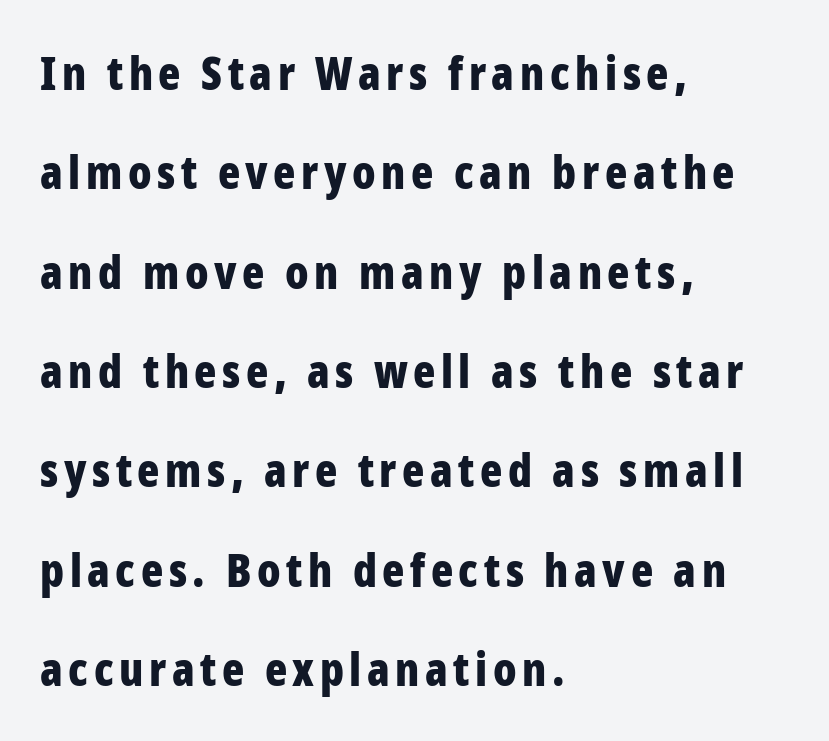
{"serif": "no", "italic": "no", "bold": "yes", "weight": "bold", "width": "condensed", "stroke_contrast": "low", "x_height": "medium", "monospaced": "no", "underline": "no", "align": "left", "line_spacing": "loose", "line_spacing_ratio": 2.16, "glyph_px": 46}
